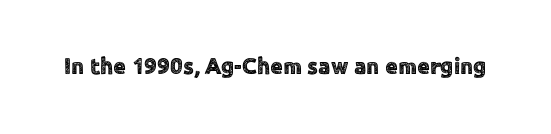
Each word holds together tightly as a unit, with standard inter-letter gaps. Posture: upright roman. The specimen omits any rule beneath the text block's lines.
